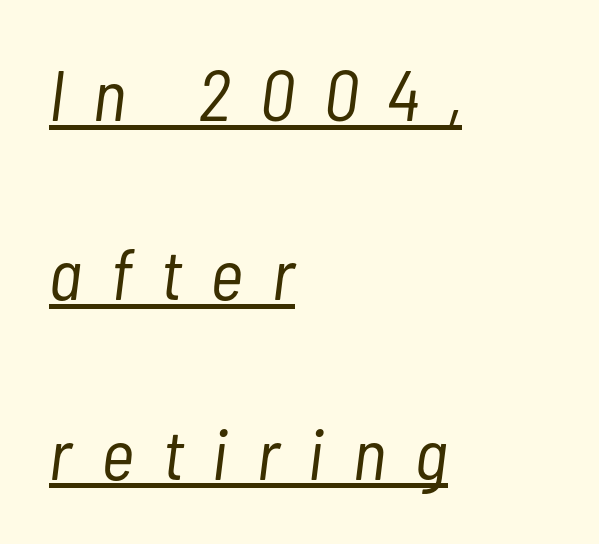
{"italic": "yes", "lean": "right", "slant_degrees": 7, "bold": "no", "weight": "light", "width": "condensed", "stroke_contrast": "low", "x_height": "medium", "monospaced": "no", "underline": "yes", "align": "left", "line_spacing": "loose", "line_spacing_ratio": 2.49, "letter_spacing": "wide", "letter_spacing_em": 0.41, "glyph_px": 72}
